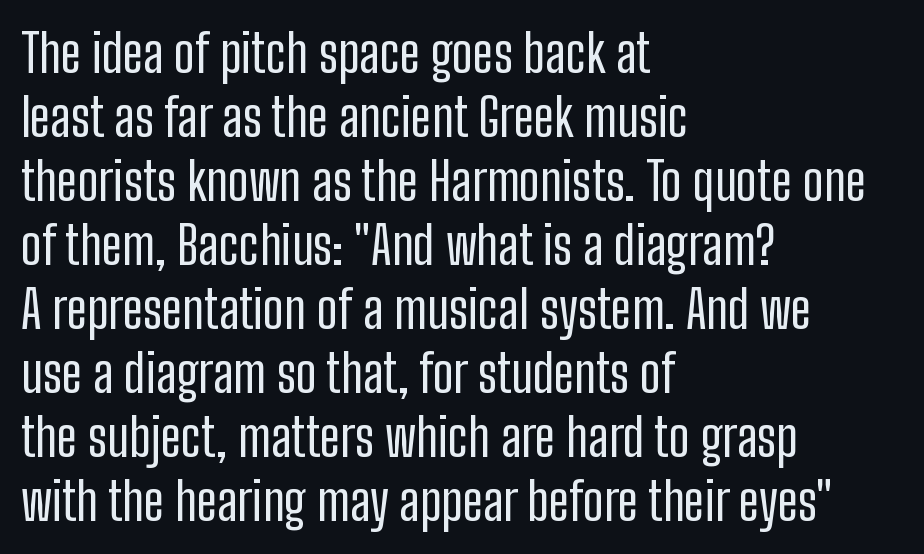
Q: Is the text bold? A: No.
Q: Is the text italic (slanted)? A: No, it is upright.
Q: Is the typeface a serif or a sans-serif typeface? A: Sans-serif.
Q: Is the text underlined? A: No.
Q: How is the paragraph aligned? A: Left-aligned.
Q: Is the spacing between letters normal or unusually wide? A: Normal.
Q: Width (condensed, normal, or wide)? A: Condensed.
Q: Stroke contrast? A: Low.
Q: x-height? A: Medium.
Q: Monospaced? A: No.
